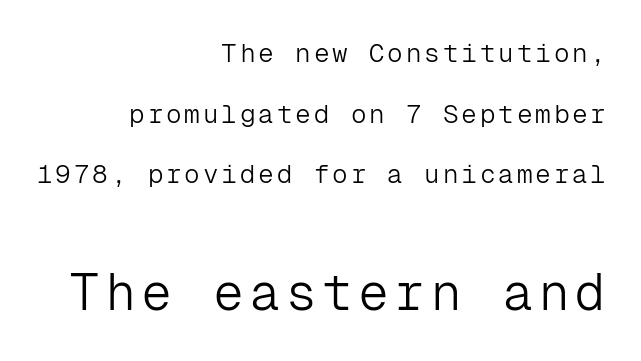
The glyphs are unaccompanied by any horizontal stroke below them. Alignment: flush right. Weight: regular or lighter. The composition opens small and finishes big.
